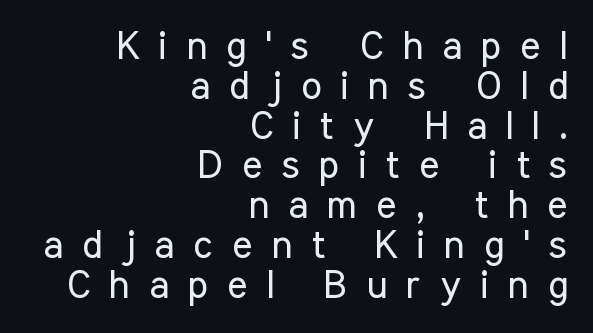
Q: Is the text bold? A: No.
Q: Is the text italic (slanted)? A: No, it is upright.
Q: Is the typeface a serif or a sans-serif typeface? A: Sans-serif.
Q: Is the text underlined? A: No.
Q: How is the paragraph aligned? A: Right-aligned.
Q: Is the spacing between letters normal or unusually wide? A: Unusually wide.
Q: Is the spacing between lines tight, normal or loose? A: Tight.
Q: Width (condensed, normal, or wide)? A: Condensed.
Q: Stroke contrast? A: Low.
Q: x-height? A: Medium.
Q: Monospaced? A: No.
